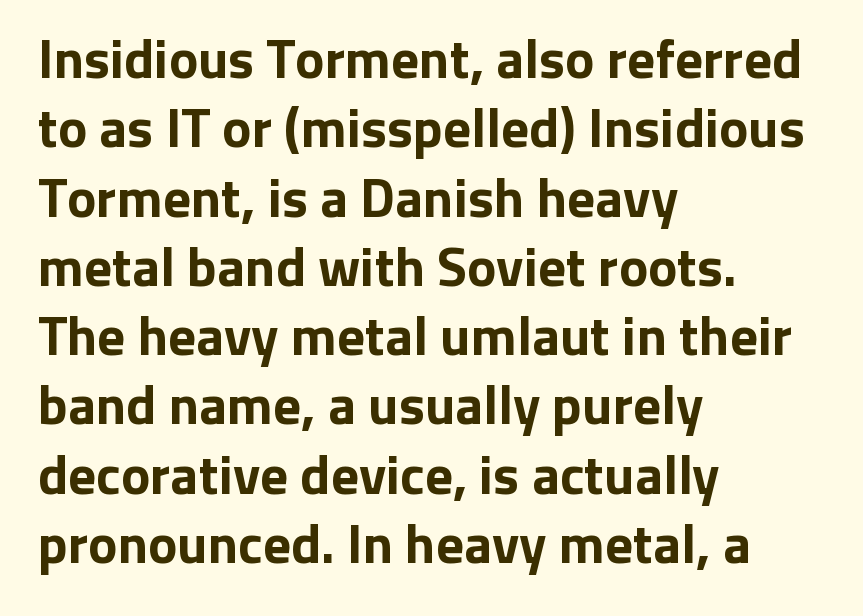
{"serif": "no", "italic": "no", "bold": "yes", "weight": "bold", "width": "normal", "stroke_contrast": "low", "x_height": "medium", "monospaced": "no", "underline": "no", "align": "left", "line_spacing": "normal", "line_spacing_ratio": 1.26, "letter_spacing": "normal", "letter_spacing_em": 0.0, "glyph_px": 55}
